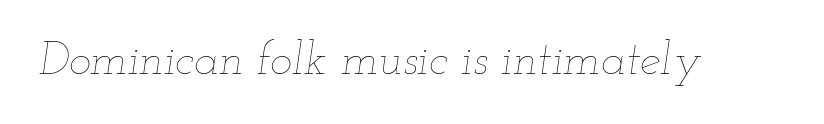
Q: Is the text bold? A: No.
Q: Is the text italic (slanted)? A: Yes, it leans right by about 12 degrees.
Q: Is the text underlined? A: No.
Q: Is the spacing between letters normal or unusually wide? A: Normal.
Q: Width (condensed, normal, or wide)? A: Wide.
Q: Stroke contrast? A: Low.
Q: x-height? A: Small.
Q: Monospaced? A: No.
